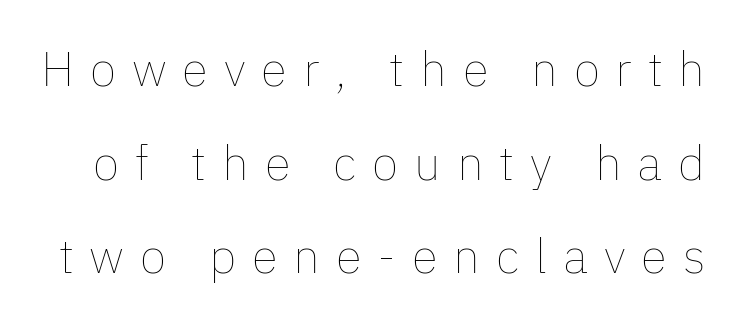
{"italic": "no", "bold": "no", "weight": "thin", "width": "normal", "stroke_contrast": "low", "x_height": "medium", "monospaced": "no", "underline": "no", "line_spacing": "loose", "line_spacing_ratio": 1.95, "letter_spacing": "wide", "letter_spacing_em": 0.33, "glyph_px": 48}
